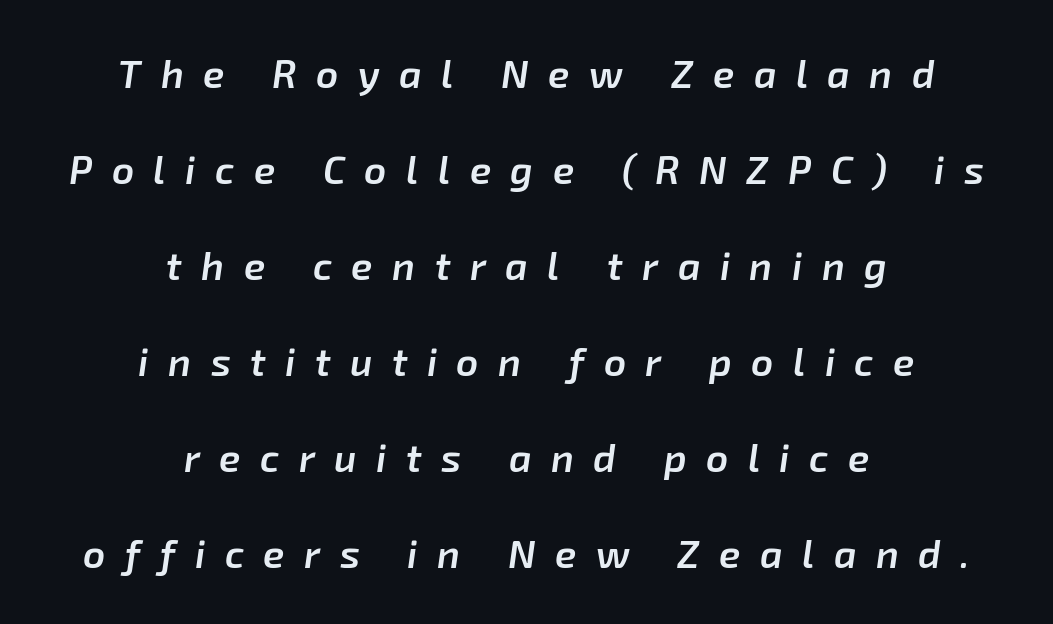
Q: Is the text bold? A: Semi-bold.
Q: Is the text italic (slanted)? A: Yes, it leans right by about 8 degrees.
Q: Is the text underlined? A: No.
Q: How is the paragraph aligned? A: Centered.
Q: Is the spacing between letters normal or unusually wide? A: Unusually wide.
Q: Is the spacing between lines tight, normal or loose? A: Loose.
Q: Width (condensed, normal, or wide)? A: Normal.
Q: Stroke contrast? A: Low.
Q: x-height? A: Medium.
Q: Monospaced? A: No.
